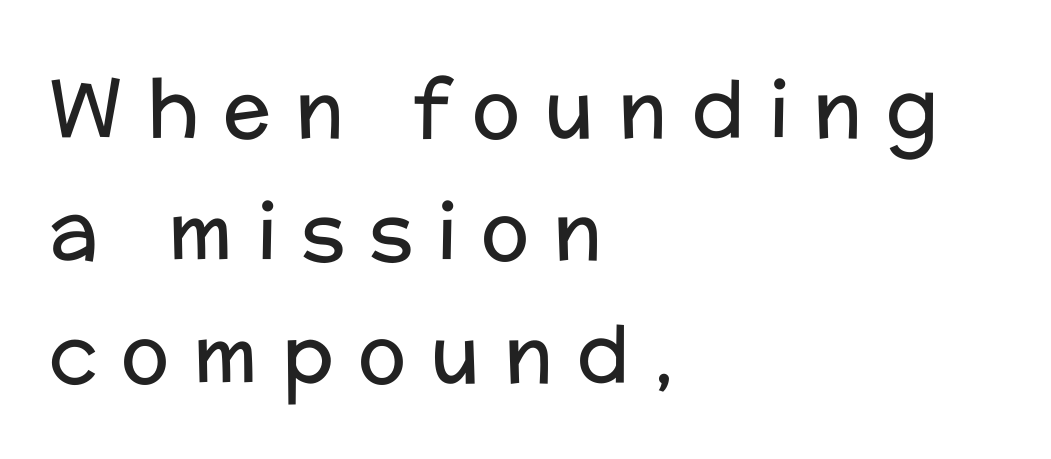
The letters stand straight up with perfectly vertical stems. Substantial extra tracking has been applied to these lines. The weight tops out at a normal text grade. Line beginnings align vertically; line endings do not. These lines are rendered in a variable-pitch font.
